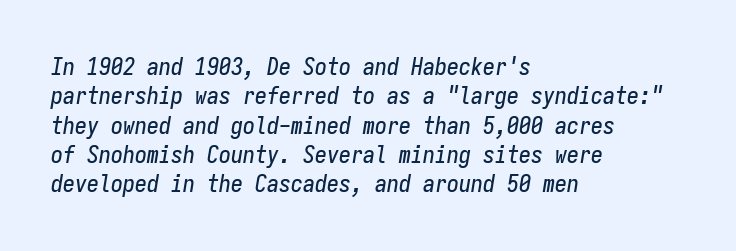
Q: Is the text italic (slanted)? A: Yes, it leans right by about 9 degrees.
Q: Is the text underlined? A: No.
Q: How is the paragraph aligned? A: Left-aligned.
Q: Is the spacing between letters normal or unusually wide? A: Normal.
